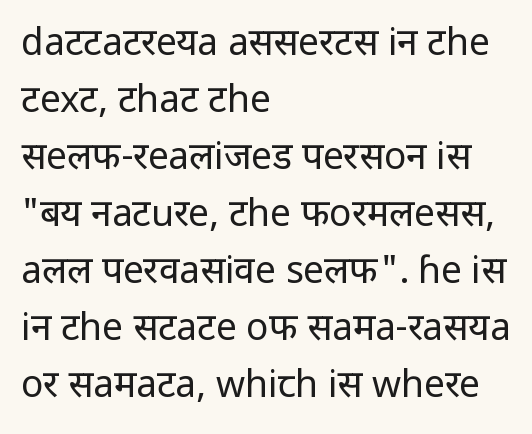
The type sits square on the baseline with zero lean. The letterforms sit shoulder to shoulder at normal distance. Honestly, the row spacing looks completely unremarkable. Letterform terminals end flat and unadorned throughout the passage. The font is comparable to plain body text, perhaps lighter. The area under the type is left untouched.
